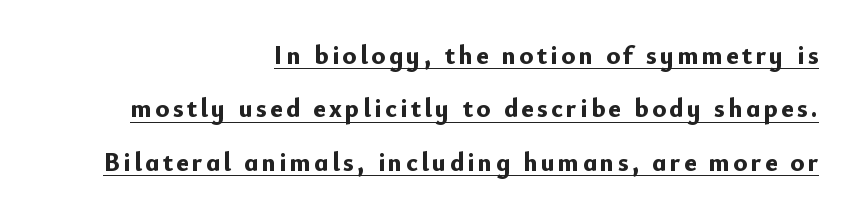
The vertical gap from one line to the next is large. Quick note: not italic, upright. The rendering uses the underline text-decoration. This sample is right-justified, so line beginnings fall wherever the words allow. Each glyph is drawn with heavy, bold strokes.
